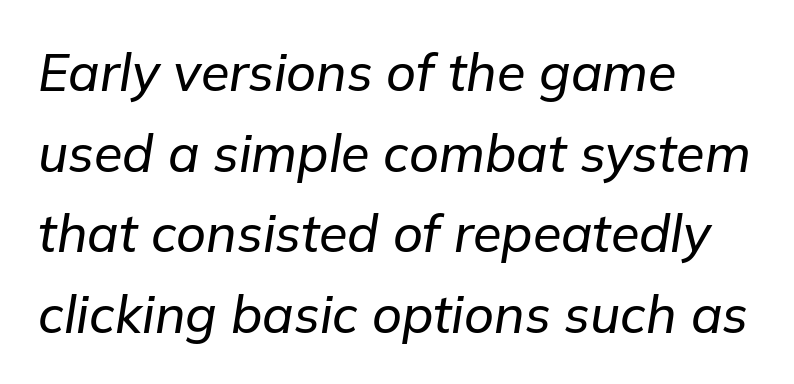
Q: Is the text italic (slanted)? A: Yes, it leans right by about 9 degrees.
Q: Is the text underlined? A: No.
Q: How is the paragraph aligned? A: Left-aligned.
Q: Is the spacing between letters normal or unusually wide? A: Normal.
Q: Is the spacing between lines tight, normal or loose? A: Normal.
Q: Width (condensed, normal, or wide)? A: Normal.
Q: Stroke contrast? A: Low.
Q: x-height? A: Medium.
Q: Monospaced? A: No.
